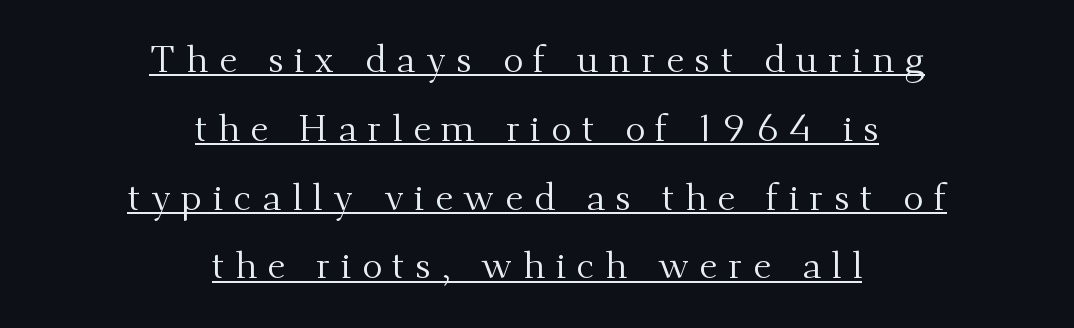
Classification — serif. Is this a fixed-width face? No — the glyphs have proportional, varying widths. It's the straight-up-and-down kind of type. Both edges are ragged and mirror each other, which tells us the setting is centered. There is plenty of visible air inserted between adjacent glyphs.
